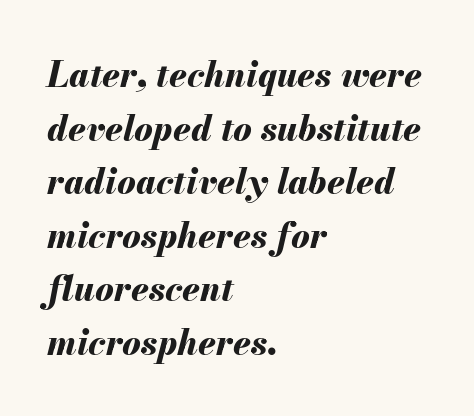
Q: Is the text bold? A: Yes.
Q: Is the text italic (slanted)? A: Yes, it leans right by about 13 degrees.
Q: Is the text underlined? A: No.
Q: How is the paragraph aligned? A: Left-aligned.
Q: Is the spacing between letters normal or unusually wide? A: Normal.
Q: Is the spacing between lines tight, normal or loose? A: Normal.
Q: Width (condensed, normal, or wide)? A: Normal.
Q: Stroke contrast? A: Medium.
Q: x-height? A: Small.
Q: Monospaced? A: No.
